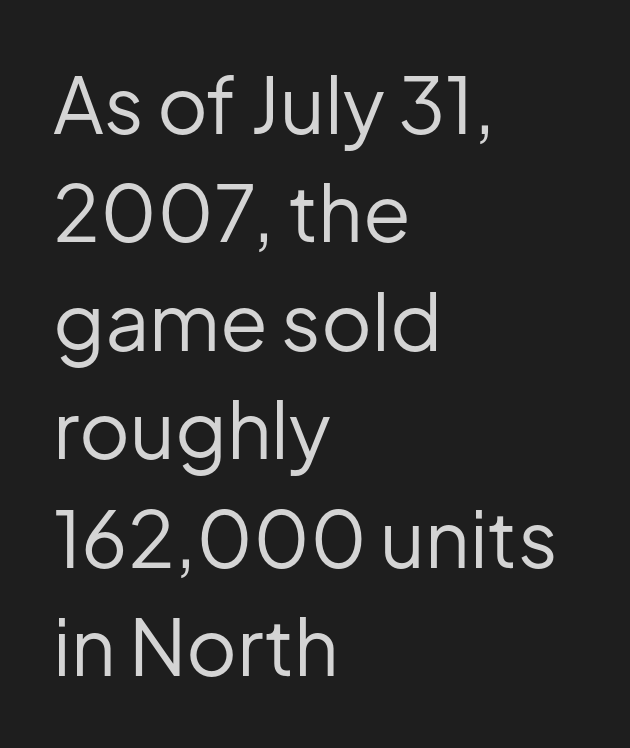
The image shows 78 px regular-weight sans-serif type, upright; set left-aligned, normal line spacing (1.39x), normal letter spacing, not underlined; low stroke contrast and a medium x-height.
